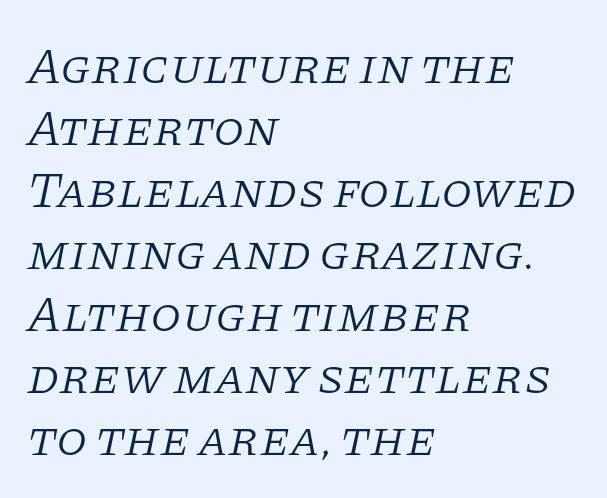
Q: Is the text bold? A: No.
Q: Is the text italic (slanted)? A: Yes, it leans right by about 11 degrees.
Q: Is the typeface a serif or a sans-serif typeface? A: Serif.
Q: Is the text underlined? A: No.
Q: How is the paragraph aligned? A: Left-aligned.
Q: Is the spacing between letters normal or unusually wide? A: Normal.
Q: Width (condensed, normal, or wide)? A: Normal.
Q: Stroke contrast? A: Low.
Q: x-height? A: Large.
Q: Monospaced? A: No.
